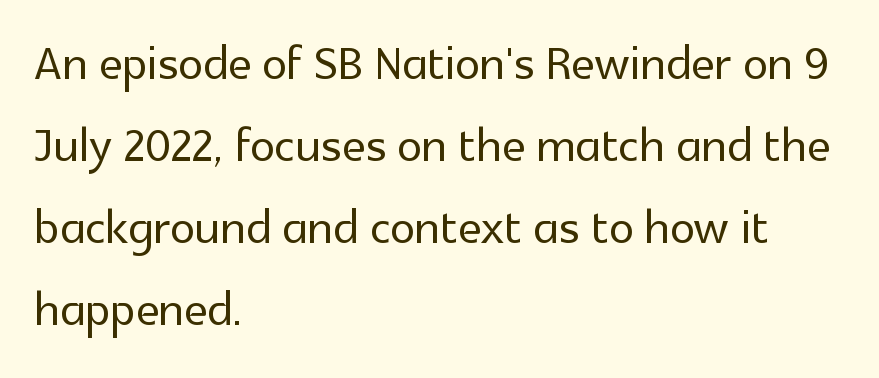
The image shows 63 px sans-serif type, upright; set left-aligned, normal line spacing (1.3x), normal letter spacing, not underlined; a medium x-height.
